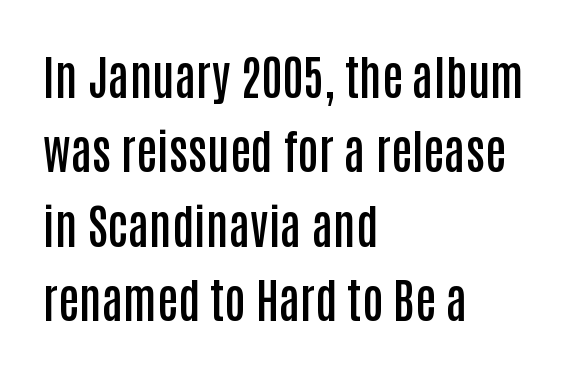
{"serif": "no", "italic": "no", "bold": "semi", "weight": "semibold", "width": "condensed", "stroke_contrast": "low", "x_height": "large", "monospaced": "no", "underline": "no", "align": "left", "line_spacing": "normal", "line_spacing_ratio": 1.58, "letter_spacing": "normal", "letter_spacing_em": 0.0, "glyph_px": 47}
